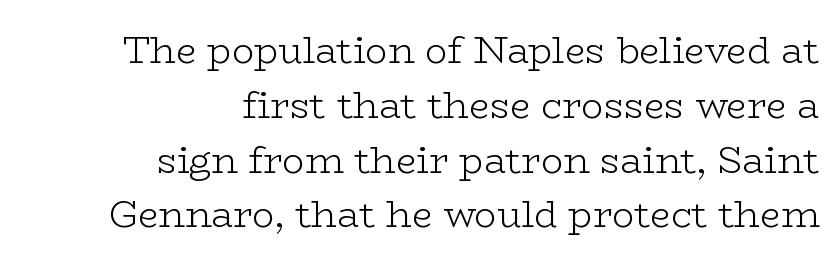
{"serif": "yes", "italic": "no", "bold": "no", "weight": "light", "width": "wide", "stroke_contrast": "low", "x_height": "medium", "monospaced": "no", "underline": "no", "align": "right", "line_spacing": "normal", "line_spacing_ratio": 1.48, "letter_spacing": "normal", "letter_spacing_em": 0.0, "glyph_px": 37}
